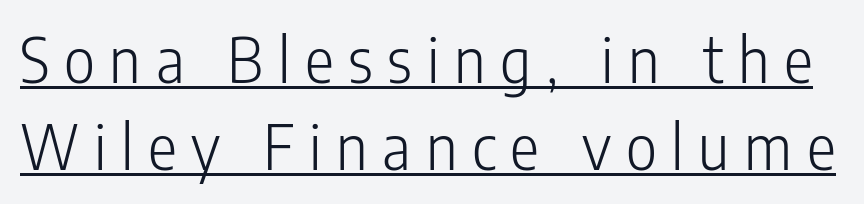
The image shows 61 px light, condensed sans-serif type, upright; set normal line spacing (1.42x), unusually wide letter spacing (+0.24 em), underlined; low stroke contrast and a medium x-height.
